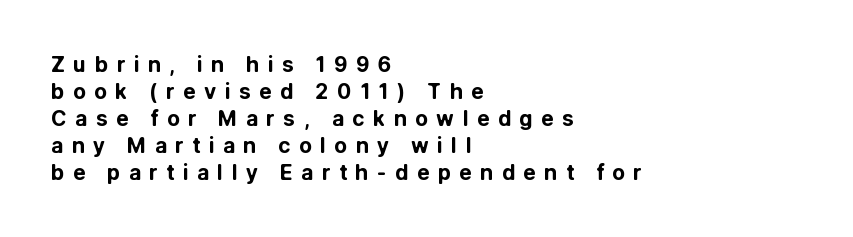
Q: Is the text bold? A: Yes.
Q: Is the text italic (slanted)? A: No, it is upright.
Q: Is the text underlined? A: No.
Q: How is the paragraph aligned? A: Left-aligned.
Q: Is the spacing between letters normal or unusually wide? A: Unusually wide.
Q: Is the spacing between lines tight, normal or loose? A: Normal.
